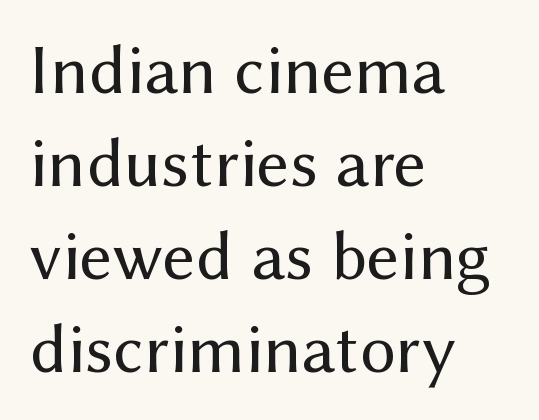
{"serif": "no", "italic": "no", "bold": "no", "weight": "regular", "width": "normal", "stroke_contrast": "medium", "x_height": "medium", "monospaced": "no", "underline": "no", "align": "left", "line_spacing": "normal", "line_spacing_ratio": 1.31, "letter_spacing": "normal", "letter_spacing_em": 0.0, "glyph_px": 71}
